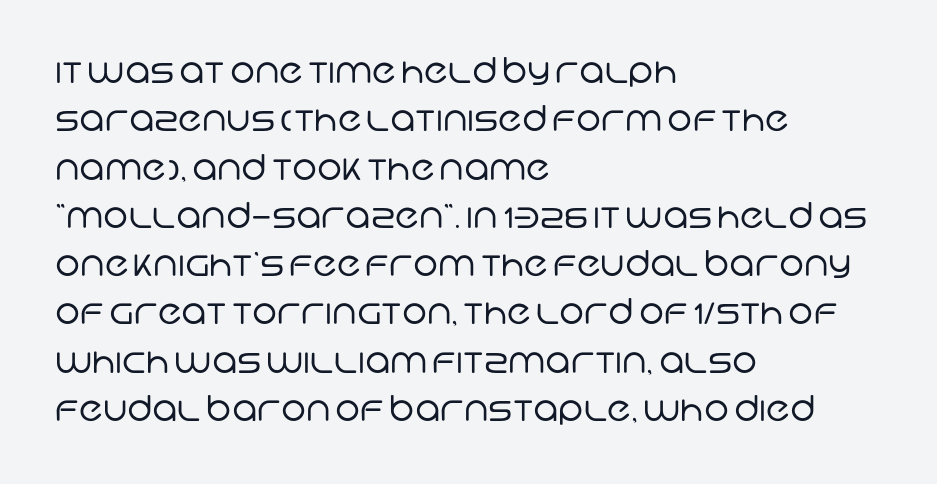
The image shows 35 px regular-weight sans-serif type; set left-aligned, normal line spacing (1.38x), normal letter spacing, not underlined; low stroke contrast and a large x-height.
